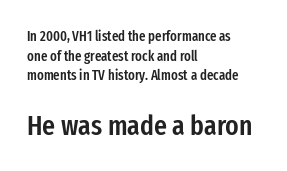
{"serif": "no", "italic": "no", "bold": "semi", "weight": "semibold", "width": "condensed", "stroke_contrast": "low", "x_height": "medium", "monospaced": "no", "underline": "no", "align": "left", "line_spacing": "normal", "line_spacing_ratio": 1.4, "letter_spacing": "normal", "letter_spacing_em": 0.0, "larger_block": "second", "size_ratio": 2.0, "glyph_px": 28}
